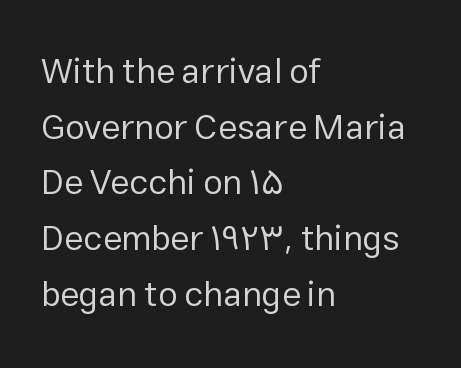
One-word summary of the alignment: left. Check under the words: just untouched page. The face used here is proportionally spaced, like ordinary book or web type. Stems here are at most as thick as an everyday book face.
